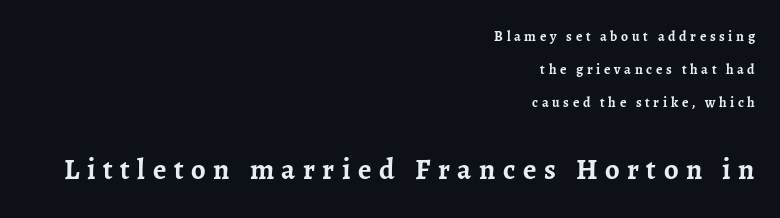
Q: Is the text bold? A: Yes.
Q: Is the text italic (slanted)? A: No, it is upright.
Q: Is the typeface a serif or a sans-serif typeface? A: Serif.
Q: Is the text underlined? A: No.
Q: How is the paragraph aligned? A: Right-aligned.
Q: Is the spacing between letters normal or unusually wide? A: Unusually wide.
Q: Is the spacing between lines tight, normal or loose? A: Loose.
Q: Which block of text is set in a larger size, the first (top) or the second (bottom)? A: The second (bottom) one.
Q: Width (condensed, normal, or wide)? A: Normal.
Q: Stroke contrast? A: Low.
Q: x-height? A: Medium.
Q: Monospaced? A: No.
